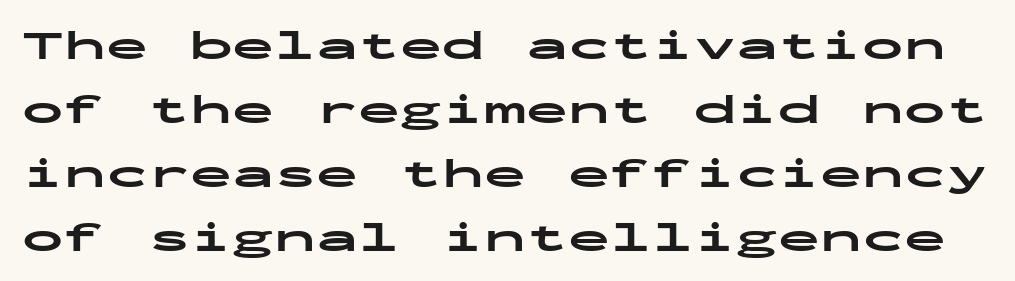
Q: Is the text bold? A: Yes.
Q: Is the text italic (slanted)? A: No, it is upright.
Q: Is the typeface a serif or a sans-serif typeface? A: Sans-serif.
Q: Is the text underlined? A: No.
Q: Is the spacing between letters normal or unusually wide? A: Normal.
Q: Is the spacing between lines tight, normal or loose? A: Normal.
Q: Width (condensed, normal, or wide)? A: Wide.
Q: Stroke contrast? A: Low.
Q: x-height? A: Medium.
Q: Monospaced? A: Yes.
